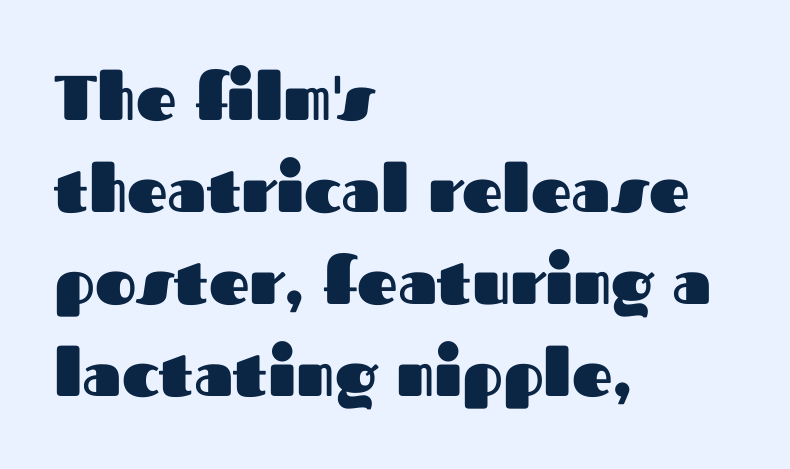
{"serif": "no", "italic": "no", "bold": "yes", "weight": "heavy", "width": "normal", "stroke_contrast": "medium", "x_height": "medium", "monospaced": "no", "underline": "no", "align": "left", "line_spacing": "normal", "line_spacing_ratio": 1.46, "letter_spacing": "normal", "letter_spacing_em": 0.0, "glyph_px": 63}
